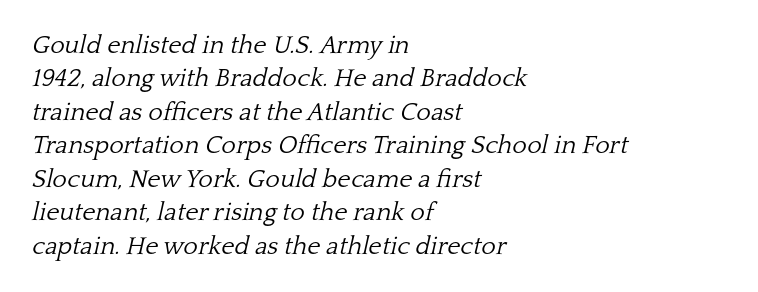
The image shows 25 px text type, italic (leaning right); set left-aligned, normal line spacing (1.34x), normal letter spacing, not underlined.
